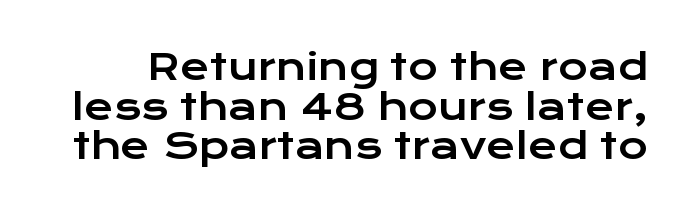
{"serif": "no", "italic": "no", "width": "wide", "stroke_contrast": "low", "x_height": "medium", "monospaced": "no", "underline": "no", "line_spacing": "tight", "line_spacing_ratio": 1.1, "letter_spacing": "normal", "letter_spacing_em": 0.0, "glyph_px": 36}
